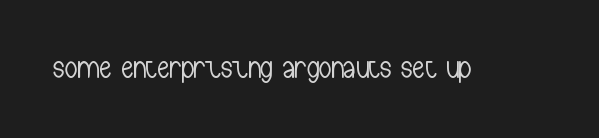
The image shows 31 px light, condensed sans-serif type, upright; set normal letter spacing, not underlined; low stroke contrast and a medium x-height.
